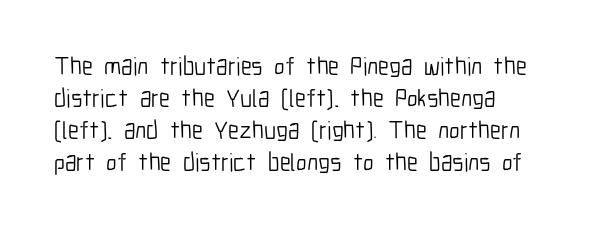
The image shows 25 px text type, upright; set left-aligned, normal line spacing (1.28x), normal letter spacing, not underlined.
